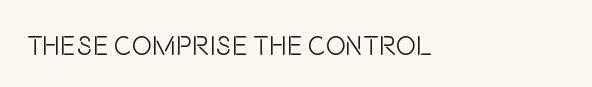
Q: Is the text bold? A: No.
Q: Is the text italic (slanted)? A: No, it is upright.
Q: Is the text underlined? A: No.
Q: Is the spacing between letters normal or unusually wide? A: Normal.
